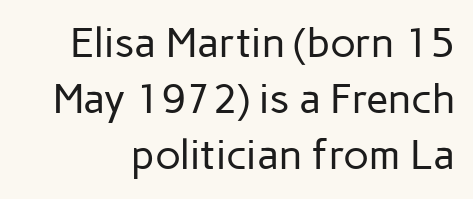
The image shows 41 px regular-weight sans-serif type, upright; set normal line spacing (1.37x), normal letter spacing, not underlined; low stroke contrast and a medium x-height.
